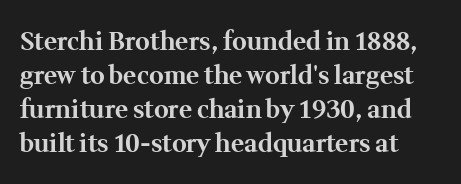
Just letters on the line, the space beneath them empty. No italicization has been applied; the sample stays upright. The rows are spaced the way most documents space them. The glyphs have the mass of a bold cut. Look at the tracking — it's just the regular setting, nothing added. Each line starts at the same left margin while the right side varies.
